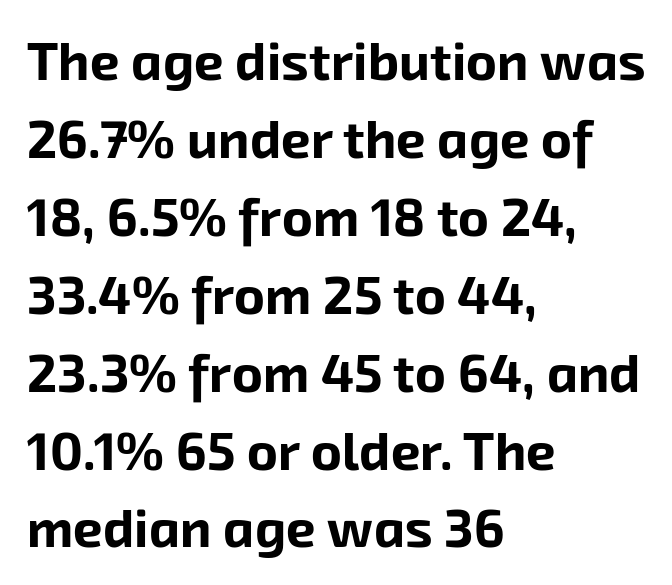
Q: Is the text bold? A: Yes.
Q: Is the typeface a serif or a sans-serif typeface? A: Sans-serif.
Q: Is the text underlined? A: No.
Q: How is the paragraph aligned? A: Left-aligned.
Q: Is the spacing between letters normal or unusually wide? A: Normal.
Q: Is the spacing between lines tight, normal or loose? A: Normal.
Q: Width (condensed, normal, or wide)? A: Normal.
Q: Stroke contrast? A: Low.
Q: x-height? A: Medium.
Q: Monospaced? A: No.
